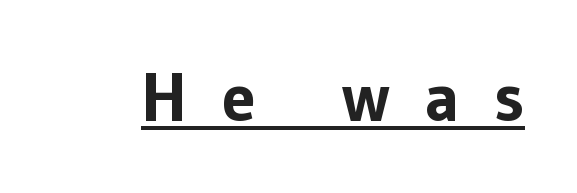
Q: Is the text bold? A: Yes.
Q: Is the text italic (slanted)? A: No, it is upright.
Q: Is the typeface a serif or a sans-serif typeface? A: Sans-serif.
Q: Is the text underlined? A: Yes.
Q: Is the spacing between letters normal or unusually wide? A: Unusually wide.
Q: Width (condensed, normal, or wide)? A: Normal.
Q: Stroke contrast? A: Low.
Q: x-height? A: Medium.
Q: Monospaced? A: No.
